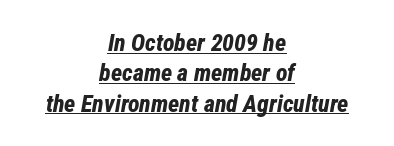
{"italic": "yes", "lean": "right", "slant_degrees": 12, "bold": "yes", "underline": "yes", "align": "center", "line_spacing": "normal", "line_spacing_ratio": 1.27, "letter_spacing": "normal", "letter_spacing_em": 0.0, "glyph_px": 24}
